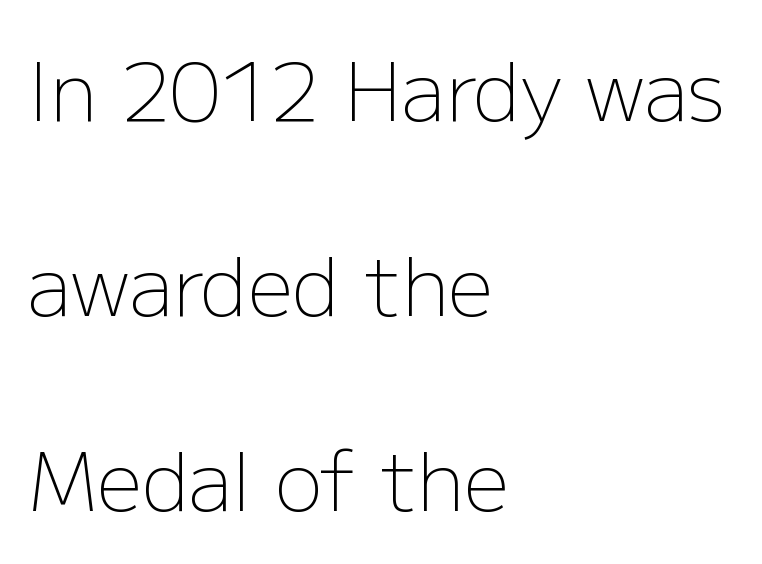
The image shows 80 px light sans-serif type, upright; set left-aligned, loose line spacing (2.44x), normal letter spacing, not underlined; low stroke contrast and a medium x-height.
